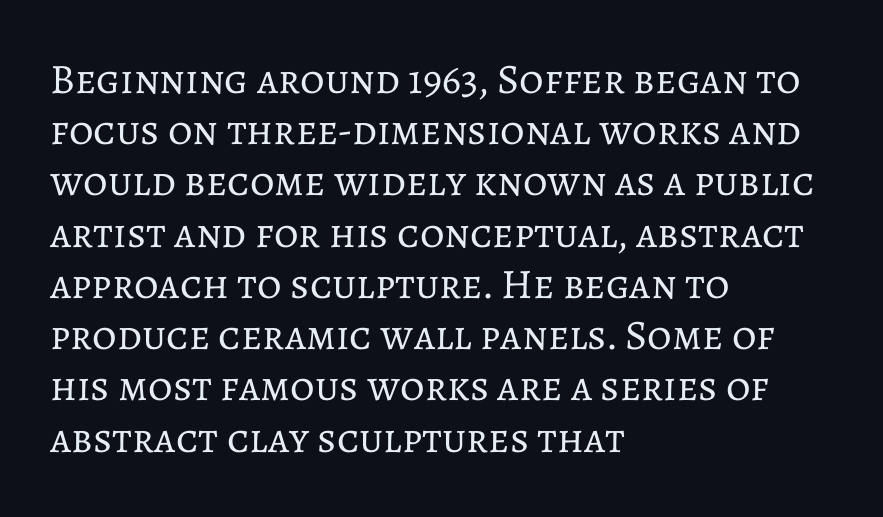
{"italic": "no", "bold": "no", "weight": "regular", "width": "normal", "stroke_contrast": "low", "x_height": "medium", "monospaced": "no", "underline": "no", "align": "left", "line_spacing_ratio": 1.22, "letter_spacing": "normal", "letter_spacing_em": 0.0, "glyph_px": 42}
